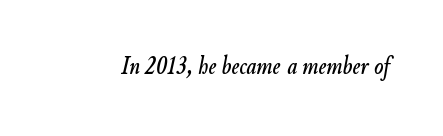
The image shows 27 px text type, italic (leaning right); set normal letter spacing, not underlined.
